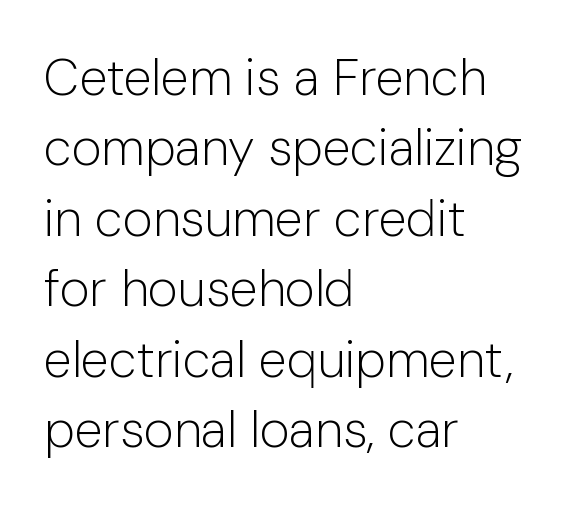
The image shows 51 px light sans-serif type, upright; set left-aligned, normal line spacing (1.38x), normal letter spacing, not underlined; low stroke contrast and a medium x-height.
